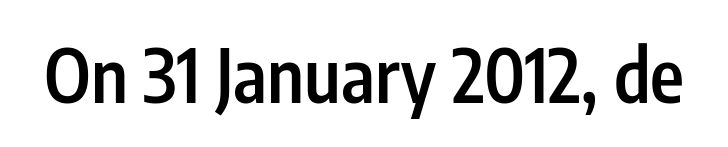
Q: Is the text bold? A: Semi-bold.
Q: Is the text italic (slanted)? A: No, it is upright.
Q: Is the typeface a serif or a sans-serif typeface? A: Sans-serif.
Q: Is the text underlined? A: No.
Q: Is the spacing between letters normal or unusually wide? A: Normal.
Q: Width (condensed, normal, or wide)? A: Condensed.
Q: Stroke contrast? A: Low.
Q: x-height? A: Medium.
Q: Monospaced? A: No.
